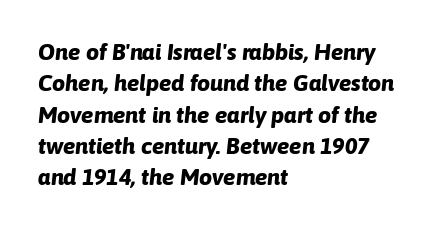
The image shows 23 px bold type, italic (leaning right); set left-aligned, normal line spacing (1.36x), normal letter spacing, not underlined.
